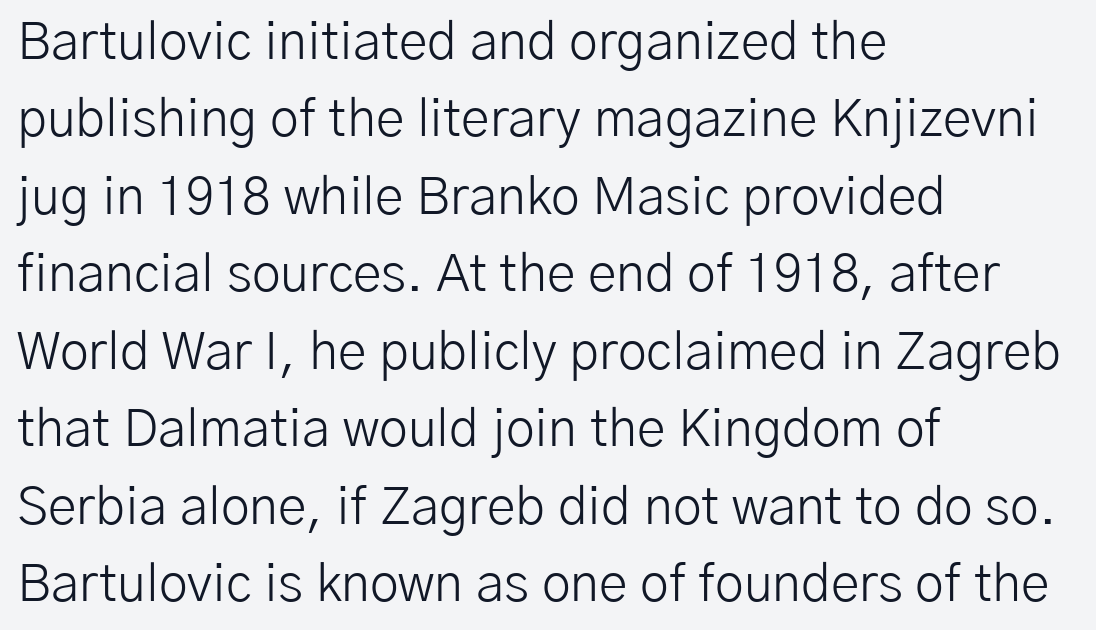
Q: Is the text bold? A: No.
Q: Is the text italic (slanted)? A: No, it is upright.
Q: Is the typeface a serif or a sans-serif typeface? A: Sans-serif.
Q: Is the text underlined? A: No.
Q: How is the paragraph aligned? A: Left-aligned.
Q: Is the spacing between letters normal or unusually wide? A: Normal.
Q: Is the spacing between lines tight, normal or loose? A: Normal.
Q: Width (condensed, normal, or wide)? A: Normal.
Q: Stroke contrast? A: Low.
Q: x-height? A: Medium.
Q: Monospaced? A: No.
